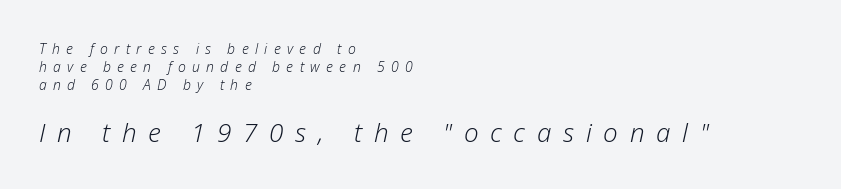
The image shows 26 px text type, italic (leaning right); set left-aligned, normal line spacing (1.29x), unusually wide letter spacing (+0.45 em), not underlined; the second (bottom) block is 1.86x larger.
